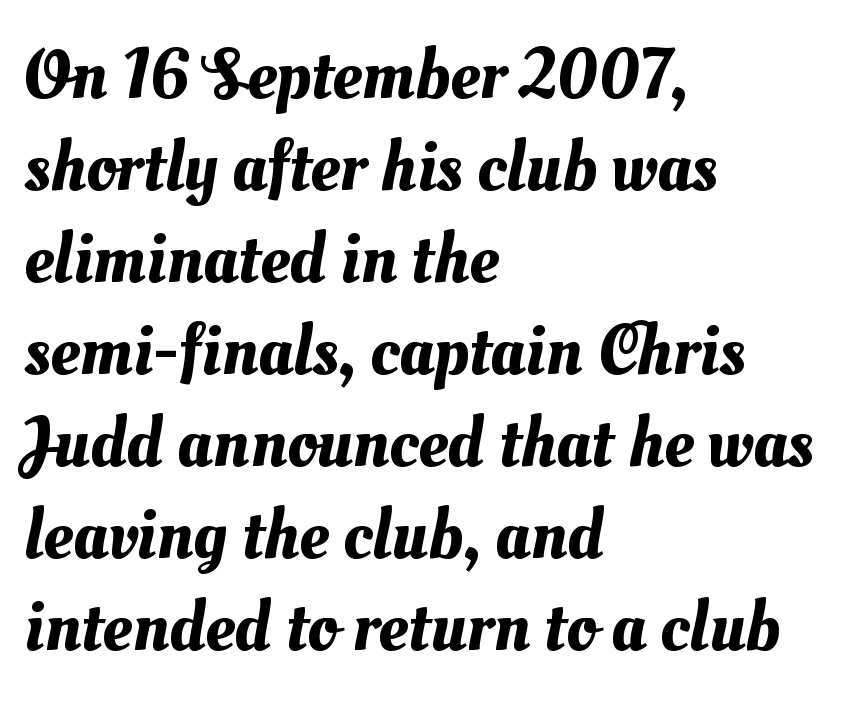
{"width": "normal", "stroke_contrast": "medium", "x_height": "small", "monospaced": "no", "underline": "no", "align": "left", "line_spacing": "normal", "line_spacing_ratio": 1.26, "letter_spacing": "normal", "letter_spacing_em": 0.0, "glyph_px": 73}
